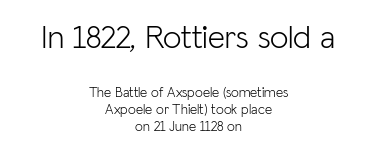
Q: Is the text bold? A: No.
Q: Is the text italic (slanted)? A: No, it is upright.
Q: Is the typeface a serif or a sans-serif typeface? A: Sans-serif.
Q: Is the text underlined? A: No.
Q: How is the paragraph aligned? A: Centered.
Q: Is the spacing between letters normal or unusually wide? A: Normal.
Q: Which block of text is set in a larger size, the first (top) or the second (bottom)? A: The first (top) one.
Q: Width (condensed, normal, or wide)? A: Normal.
Q: Stroke contrast? A: Low.
Q: x-height? A: Medium.
Q: Monospaced? A: No.
